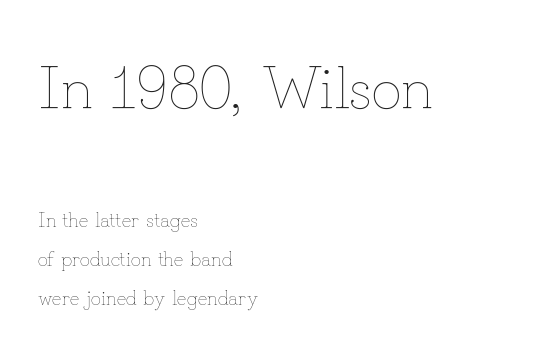
Q: Is the text bold? A: No.
Q: Is the text italic (slanted)? A: No, it is upright.
Q: Is the text underlined? A: No.
Q: How is the paragraph aligned? A: Left-aligned.
Q: Is the spacing between letters normal or unusually wide? A: Normal.
Q: Is the spacing between lines tight, normal or loose? A: Loose.
Q: Which block of text is set in a larger size, the first (top) or the second (bottom)? A: The first (top) one.
Q: Width (condensed, normal, or wide)? A: Normal.
Q: Stroke contrast? A: Low.
Q: x-height? A: Small.
Q: Monospaced? A: No.
